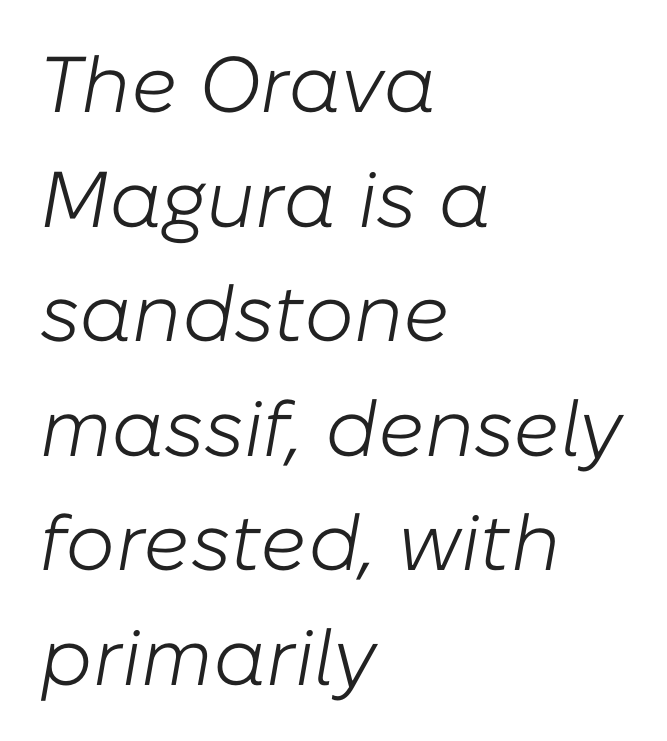
{"italic": "yes", "lean": "right", "slant_degrees": 10, "bold": "no", "weight": "light", "width": "normal", "stroke_contrast": "low", "x_height": "medium", "monospaced": "no", "underline": "no", "align": "left", "line_spacing": "normal", "line_spacing_ratio": 1.45, "letter_spacing": "normal", "letter_spacing_em": 0.0, "glyph_px": 79}
